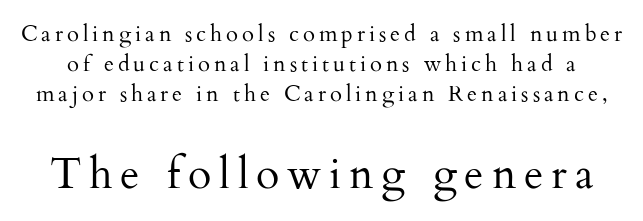
Q: Is the text bold? A: No.
Q: Is the text italic (slanted)? A: No, it is upright.
Q: Is the typeface a serif or a sans-serif typeface? A: Serif.
Q: Is the text underlined? A: No.
Q: Is the spacing between lines tight, normal or loose? A: Normal.
Q: Which block of text is set in a larger size, the first (top) or the second (bottom)? A: The second (bottom) one.
Q: Width (condensed, normal, or wide)? A: Normal.
Q: Stroke contrast? A: Medium.
Q: x-height? A: Small.
Q: Monospaced? A: No.
